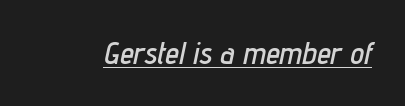
The passage shown is typed in a proportional face where columns would drift. How are the letters spaced? Ordinarily, with no added tracking. The whole block is typeset with a tilt. Underlining? Definitely there.
